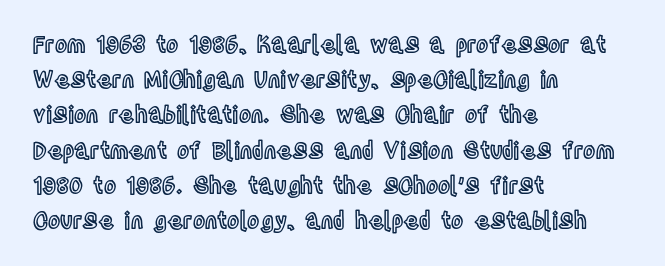
{"italic": "no", "underline": "no", "align": "left", "line_spacing": "normal", "line_spacing_ratio": 1.53, "letter_spacing": "normal", "letter_spacing_em": 0.0, "glyph_px": 23}
